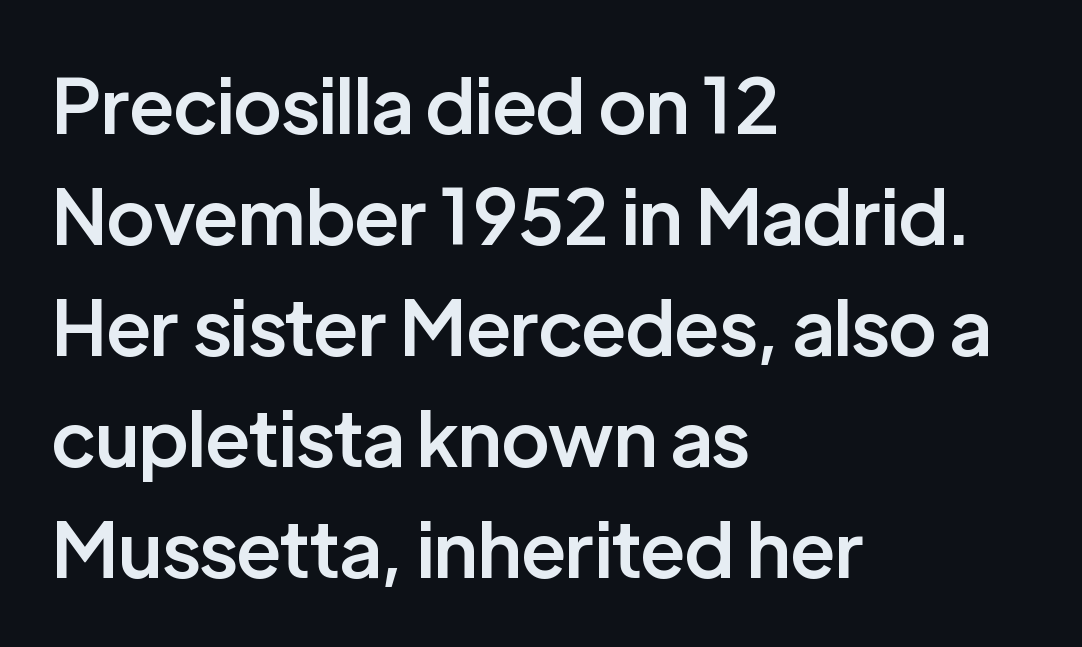
A bare baseline throughout the passage. The lines in this sample share a left origin and differ only in where they stop. Set as a demibold, roughly 600 on the weight scale. No italicization has been applied; the sample stays upright.
